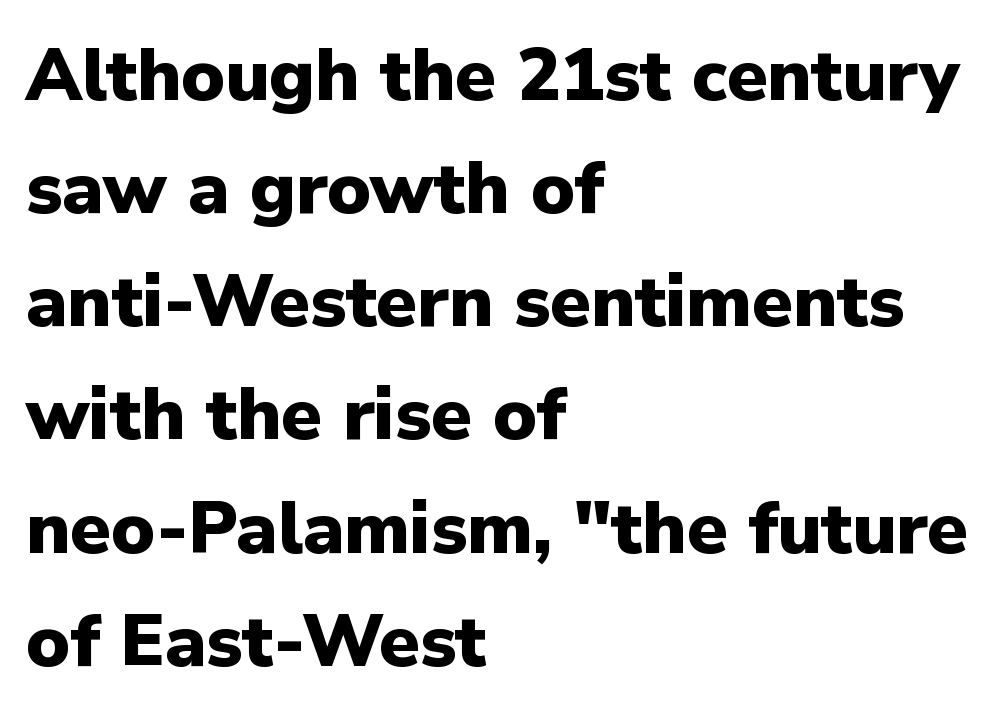
{"serif": "no", "italic": "no", "bold": "yes", "weight": "heavy", "width": "normal", "stroke_contrast": "low", "x_height": "medium", "monospaced": "no", "underline": "no", "align": "left", "line_spacing": "normal", "line_spacing_ratio": 1.55, "letter_spacing": "normal", "letter_spacing_em": 0.0, "glyph_px": 73}
